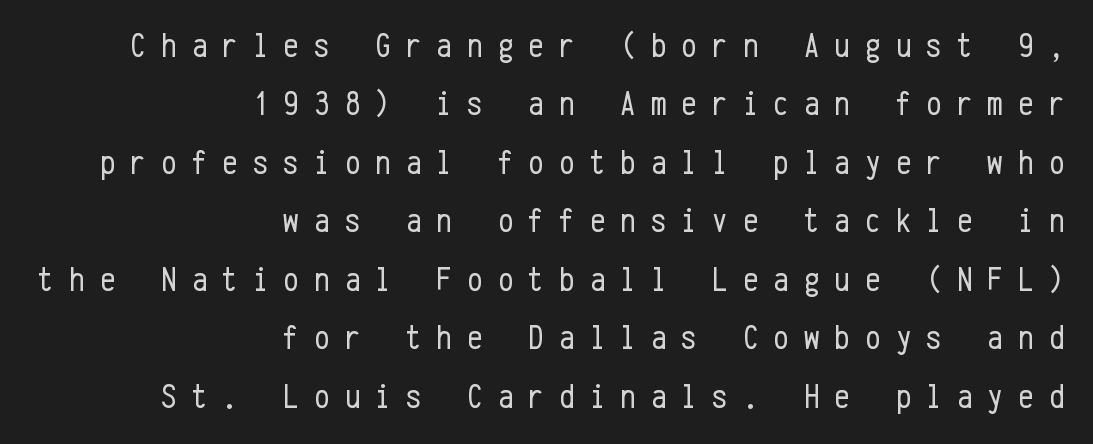
{"serif": "no", "italic": "no", "bold": "no", "weight": "regular", "width": "condensed", "stroke_contrast": "low", "x_height": "medium", "monospaced": "yes", "underline": "no", "align": "right", "line_spacing_ratio": 1.72, "letter_spacing": "wide", "letter_spacing_em": 0.45, "glyph_px": 34}
